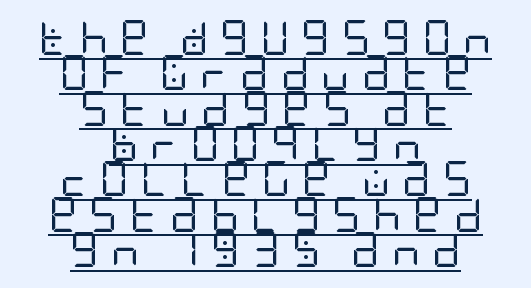
Letters have the restrained weight of plain body copy at most. Between one letter and the next there's a generous, obvious gap. The letters stand upright; this is a roman face. A baseline rule has been typeset under these characters. Is the block centered? Yes — each line is placed symmetrically about the middle. Regarding serifs, this sample does without them.
